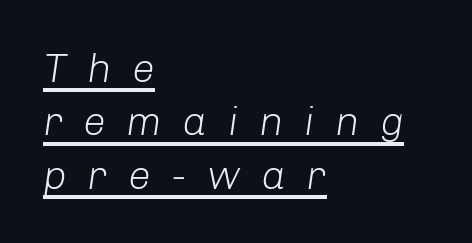
The image shows 41 px light type, italic (leaning right); set left-aligned, normal line spacing (1.3x), unusually wide letter spacing (+0.5 em), underlined; low stroke contrast and a medium x-height.
